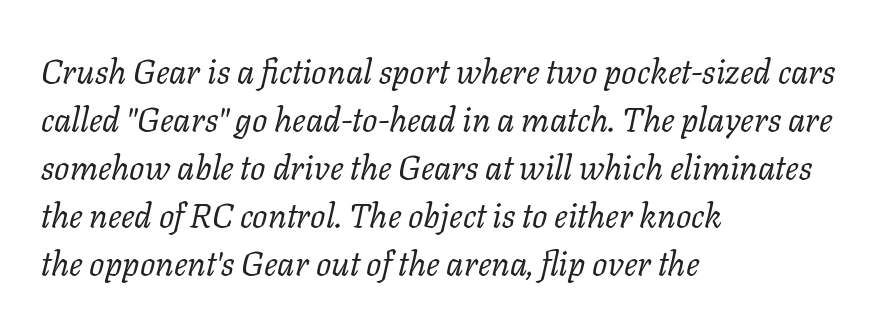
{"serif": "yes", "italic": "yes", "lean": "right", "slant_degrees": 11, "bold": "no", "weight": "regular", "width": "normal", "stroke_contrast": "low", "x_height": "medium", "monospaced": "no", "underline": "no", "align": "left", "line_spacing": "normal", "line_spacing_ratio": 1.41, "letter_spacing": "normal", "letter_spacing_em": 0.0, "glyph_px": 34}
